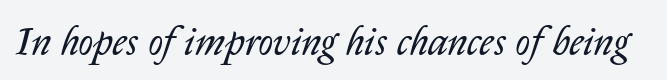
The face looks like a standard text weight, possibly lighter. A typesetter would mark this as italic. The rendering uses natural spacing where letterforms have individual widths. The words here are not underlined.
